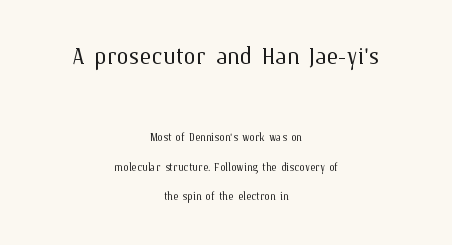
How would I describe the line gaps? Wide and relaxed. The letters in the upper block stand taller than those in the block below. This sample uses an upright cut, with every glyph sitting square on the baseline. Look at the tracking — it's just the regular setting, nothing added. The letters look calm and open, with moderate or lighter stems.
